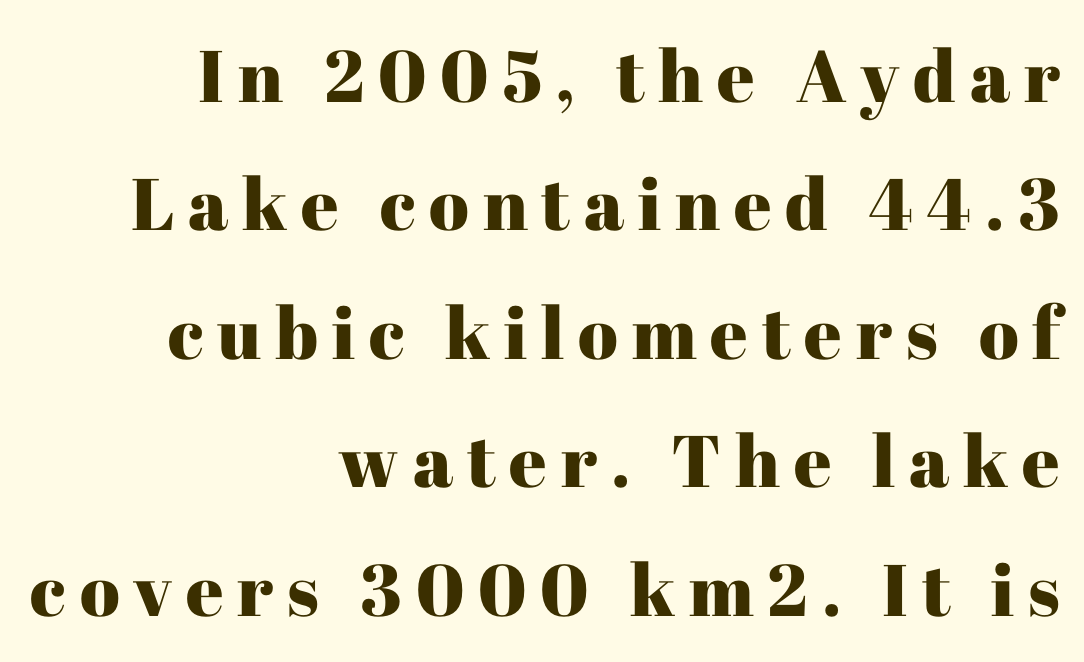
Q: Is the text italic (slanted)? A: No, it is upright.
Q: Is the typeface a serif or a sans-serif typeface? A: Serif.
Q: Is the text underlined? A: No.
Q: How is the paragraph aligned? A: Right-aligned.
Q: Width (condensed, normal, or wide)? A: Normal.
Q: Stroke contrast? A: High.
Q: x-height? A: Medium.
Q: Monospaced? A: No.
